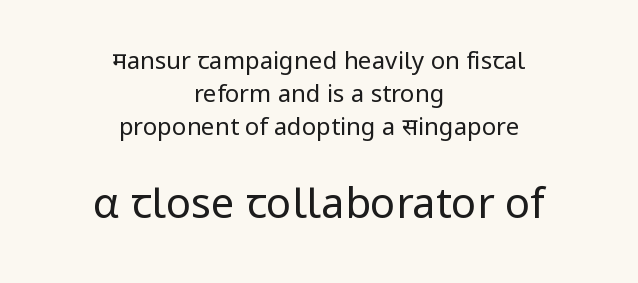
Q: Is the text bold? A: No.
Q: Is the text italic (slanted)? A: No, it is upright.
Q: Is the typeface a serif or a sans-serif typeface? A: Sans-serif.
Q: Is the text underlined? A: No.
Q: How is the paragraph aligned? A: Centered.
Q: Is the spacing between letters normal or unusually wide? A: Normal.
Q: Is the spacing between lines tight, normal or loose? A: Normal.
Q: Which block of text is set in a larger size, the first (top) or the second (bottom)? A: The second (bottom) one.
Q: Width (condensed, normal, or wide)? A: Normal.
Q: Stroke contrast? A: Low.
Q: x-height? A: Medium.
Q: Monospaced? A: No.
